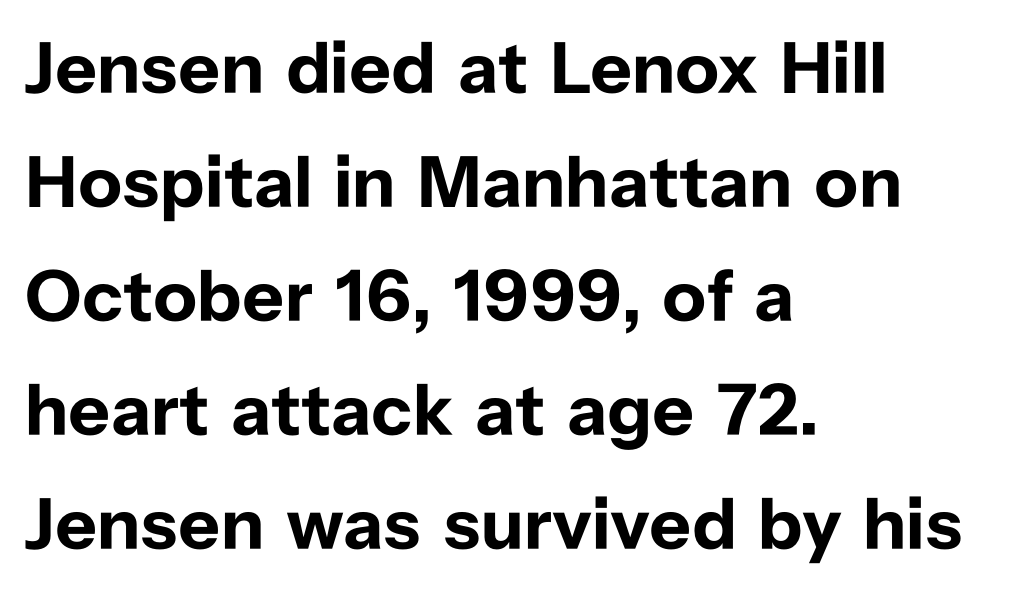
Q: Is the text bold? A: Yes.
Q: Is the text italic (slanted)? A: No, it is upright.
Q: Is the typeface a serif or a sans-serif typeface? A: Sans-serif.
Q: Is the text underlined? A: No.
Q: How is the paragraph aligned? A: Left-aligned.
Q: Is the spacing between letters normal or unusually wide? A: Normal.
Q: Is the spacing between lines tight, normal or loose? A: Normal.
Q: Width (condensed, normal, or wide)? A: Normal.
Q: Stroke contrast? A: Low.
Q: x-height? A: Medium.
Q: Monospaced? A: No.
